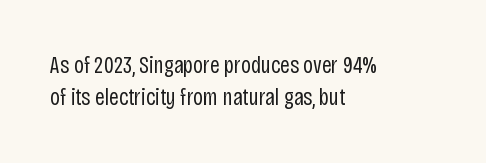
Q: Is the text bold? A: No.
Q: Is the text italic (slanted)? A: No, it is upright.
Q: Is the text underlined? A: No.
Q: How is the paragraph aligned? A: Left-aligned.
Q: Is the spacing between letters normal or unusually wide? A: Normal.
Q: Is the spacing between lines tight, normal or loose? A: Normal.
